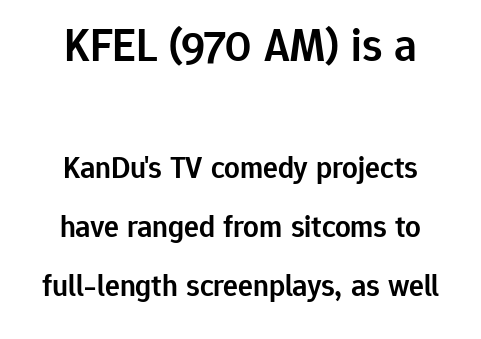
{"serif": "no", "italic": "no", "bold": "semi", "weight": "semibold", "width": "normal", "stroke_contrast": "low", "x_height": "medium", "monospaced": "no", "underline": "no", "line_spacing": "loose", "line_spacing_ratio": 1.91, "letter_spacing": "normal", "letter_spacing_em": 0.0, "larger_block": "first", "size_ratio": 1.48, "glyph_px": 46}
